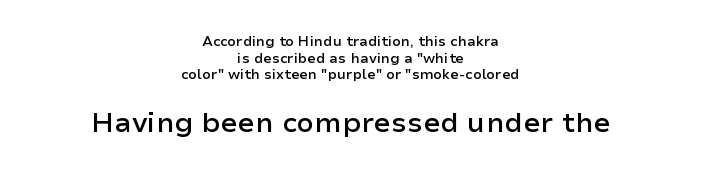
{"serif": "no", "italic": "no", "bold": "semi", "weight": "semibold", "width": "normal", "stroke_contrast": "low", "x_height": "medium", "monospaced": "no", "underline": "no", "align": "center", "line_spacing_ratio": 1.18, "letter_spacing": "normal", "letter_spacing_em": 0.0, "larger_block": "second", "size_ratio": 2.0, "glyph_px": 28}
